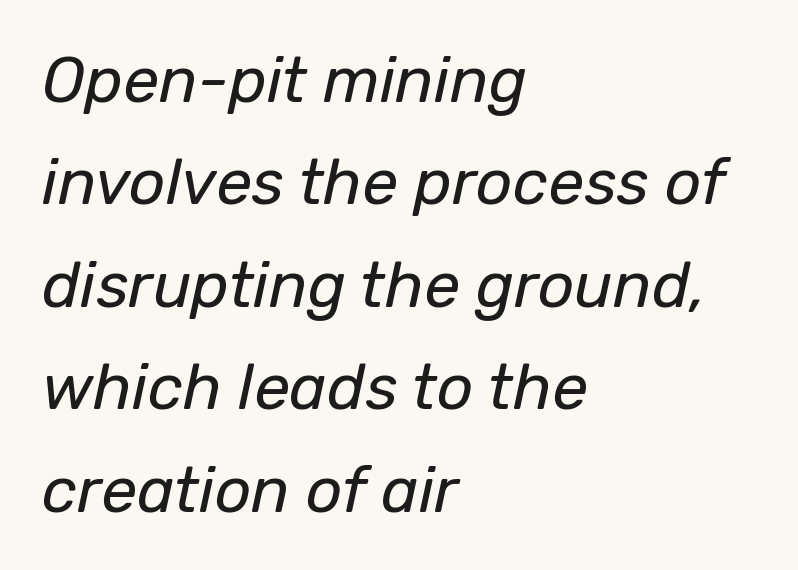
The image shows 64 px regular-weight type, italic (leaning right); set left-aligned, normal line spacing (1.6x), normal letter spacing, not underlined; low stroke contrast and a medium x-height.
